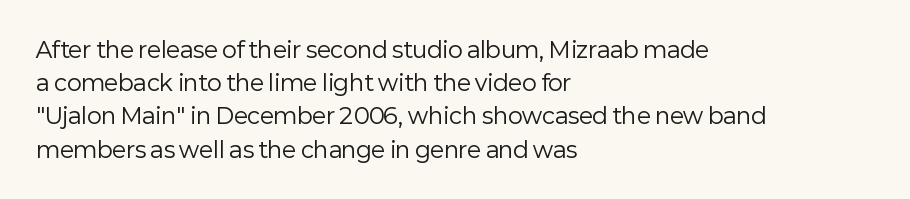
Q: Is the text bold? A: No.
Q: Is the text italic (slanted)? A: No, it is upright.
Q: Is the text underlined? A: No.
Q: How is the paragraph aligned? A: Left-aligned.
Q: Is the spacing between letters normal or unusually wide? A: Normal.
Q: Is the spacing between lines tight, normal or loose? A: Normal.
